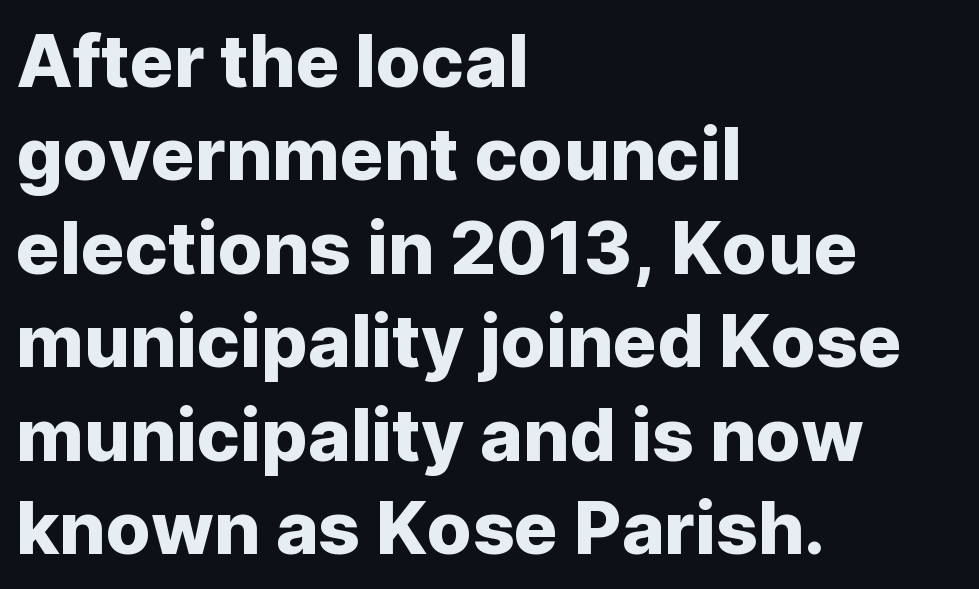
{"serif": "no", "italic": "no", "width": "normal", "stroke_contrast": "low", "x_height": "medium", "monospaced": "no", "underline": "no", "align": "left", "line_spacing": "normal", "line_spacing_ratio": 1.28, "letter_spacing": "normal", "letter_spacing_em": 0.0, "glyph_px": 73}
